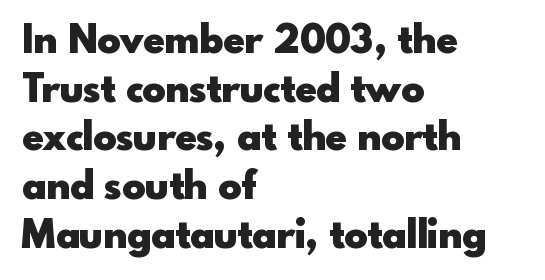
The lines sit at an ordinary, default distance from one another. The axis of the letterforms is exactly vertical. The specimen omits any rule beneath the text block's lines. Classification — sans serif. Each line starts at the same left margin while the right side varies.
